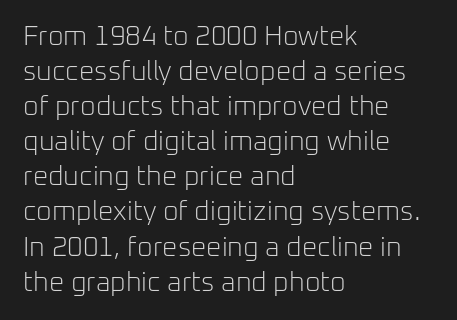
Q: Is the text bold? A: No.
Q: Is the text italic (slanted)? A: No, it is upright.
Q: Is the text underlined? A: No.
Q: How is the paragraph aligned? A: Left-aligned.
Q: Is the spacing between letters normal or unusually wide? A: Normal.
Q: Is the spacing between lines tight, normal or loose? A: Normal.
